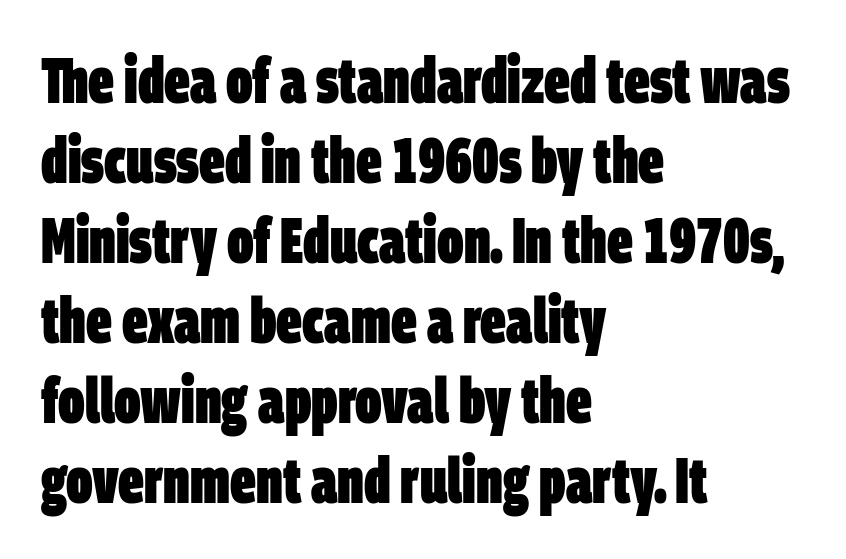
Q: Is the text bold? A: Yes.
Q: Is the typeface a serif or a sans-serif typeface? A: Sans-serif.
Q: Is the text underlined? A: No.
Q: How is the paragraph aligned? A: Left-aligned.
Q: Is the spacing between letters normal or unusually wide? A: Normal.
Q: Is the spacing between lines tight, normal or loose? A: Normal.
Q: Width (condensed, normal, or wide)? A: Condensed.
Q: Stroke contrast? A: Low.
Q: x-height? A: Large.
Q: Monospaced? A: No.
